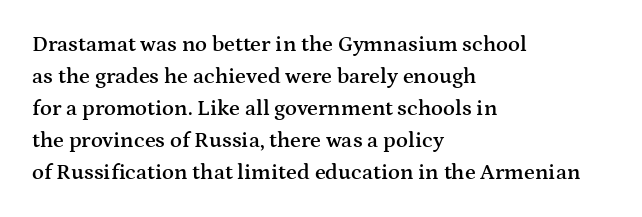
A typesetter would mark this as roman, not italic. If you drew a ruler down the left edge, every line would touch it. Look at the tracking — it's just the regular setting, nothing added. Regular leading.
